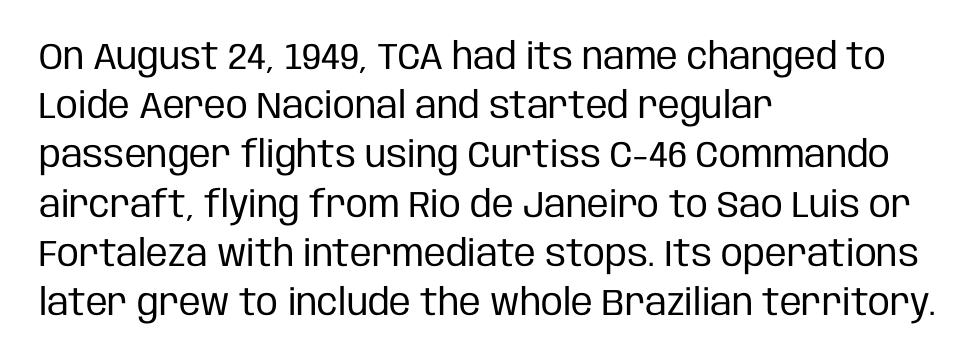
{"serif": "no", "italic": "no", "bold": "no", "weight": "regular", "width": "condensed", "stroke_contrast": "low", "x_height": "large", "monospaced": "no", "underline": "no", "align": "left", "line_spacing": "normal", "line_spacing_ratio": 1.33, "letter_spacing": "normal", "letter_spacing_em": 0.0, "glyph_px": 37}
